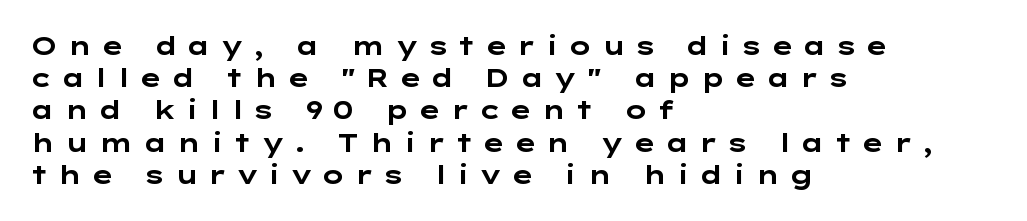
The image shows 25 px bold type, upright; set left-aligned, normal line spacing (1.29x), unusually wide letter spacing (+0.33 em), not underlined.
